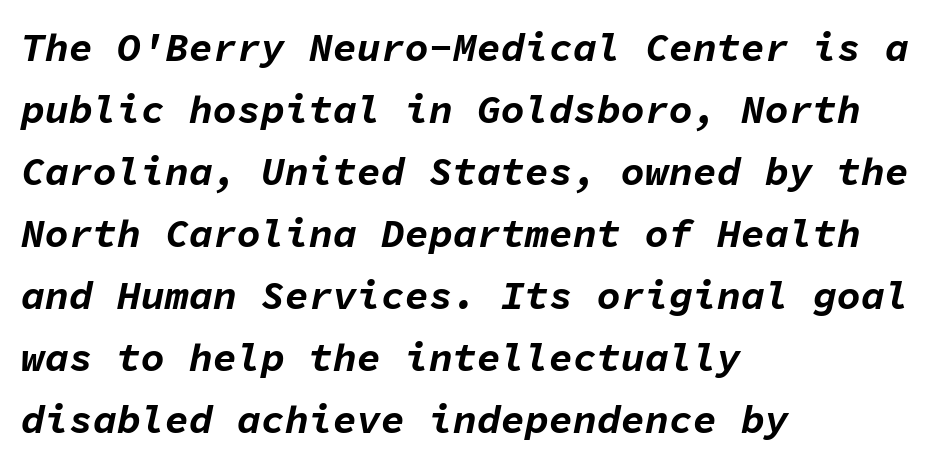
The image shows 40 px bold type, italic (leaning right), monospaced; set left-aligned, normal line spacing (1.55x), normal letter spacing, not underlined; low stroke contrast and a medium x-height.
